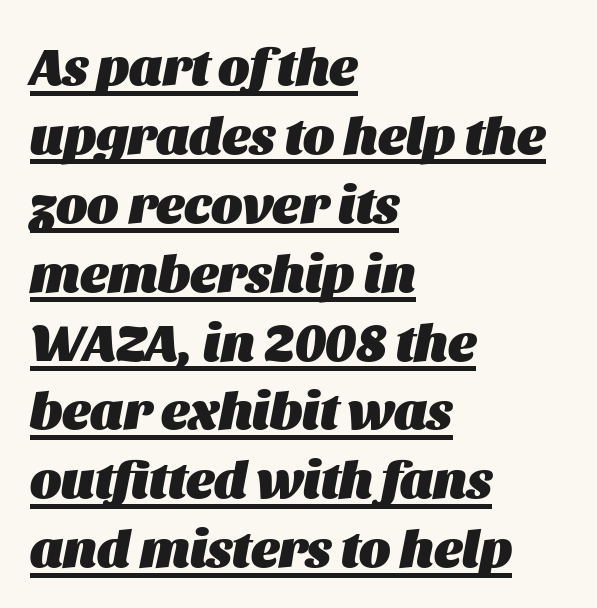
Regular leading. Style check: oblique. The rendered words wear a rule along their underside. There is no visible air inserted between adjacent glyphs.
